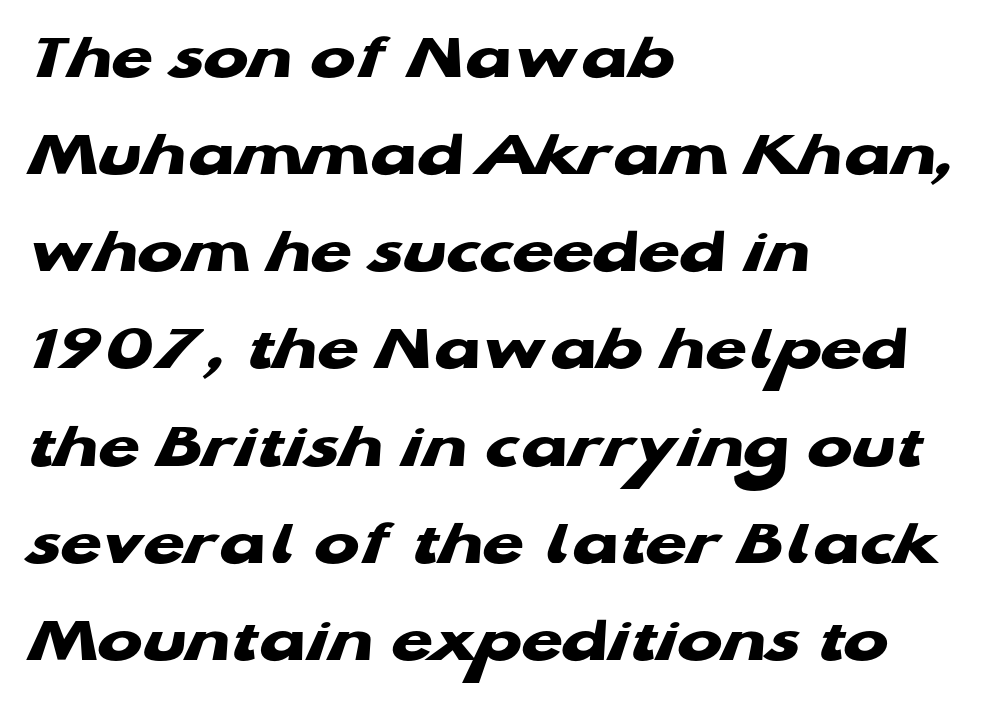
Q: Is the text bold? A: Yes.
Q: Is the typeface a serif or a sans-serif typeface? A: Sans-serif.
Q: Is the text underlined? A: No.
Q: How is the paragraph aligned? A: Left-aligned.
Q: Is the spacing between letters normal or unusually wide? A: Normal.
Q: Is the spacing between lines tight, normal or loose? A: Normal.
Q: Width (condensed, normal, or wide)? A: Wide.
Q: Stroke contrast? A: Low.
Q: x-height? A: Medium.
Q: Monospaced? A: No.
